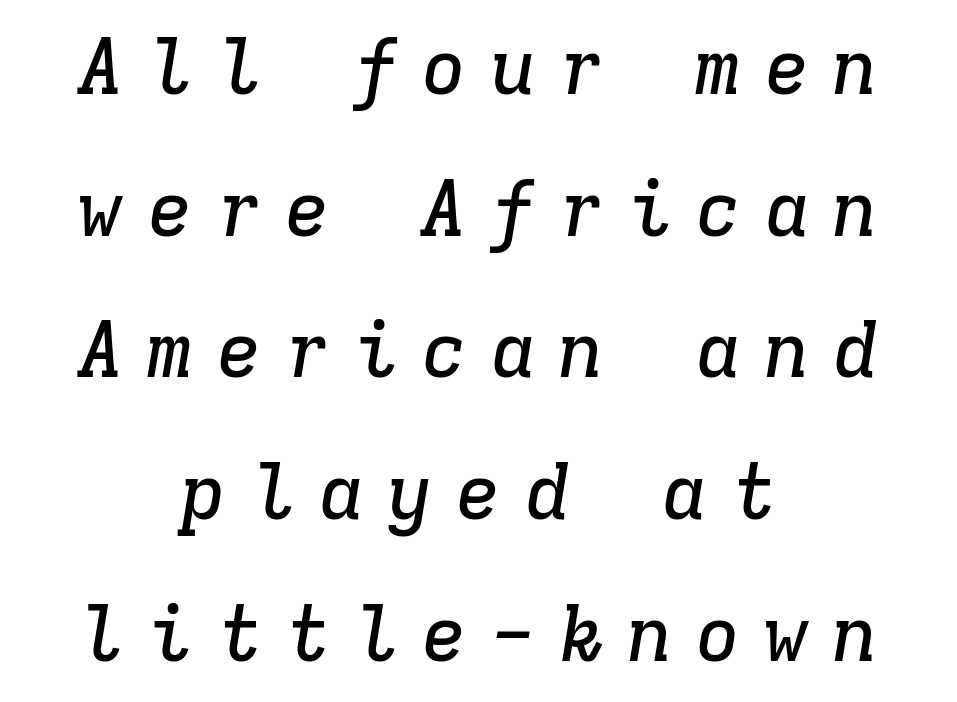
Q: Is the text italic (slanted)? A: Yes, it leans right by about 9 degrees.
Q: Is the typeface a serif or a sans-serif typeface? A: Serif.
Q: Is the text underlined? A: No.
Q: How is the paragraph aligned? A: Centered.
Q: Is the spacing between letters normal or unusually wide? A: Unusually wide.
Q: Width (condensed, normal, or wide)? A: Normal.
Q: Stroke contrast? A: Low.
Q: x-height? A: Medium.
Q: Monospaced? A: Yes.
